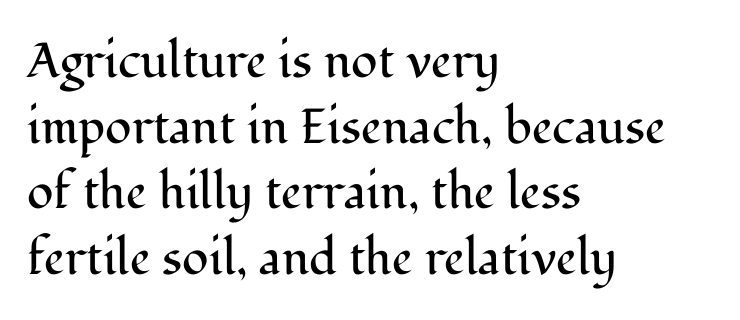
The image shows 49 px regular-weight serif type, upright; set left-aligned, normal line spacing (1.34x), normal letter spacing, not underlined; medium stroke contrast and a medium x-height.
